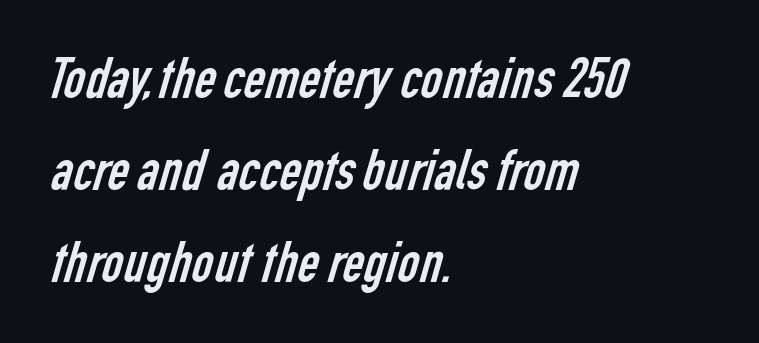
Q: Is the text bold? A: No.
Q: Is the typeface a serif or a sans-serif typeface? A: Sans-serif.
Q: Is the text underlined? A: No.
Q: How is the paragraph aligned? A: Left-aligned.
Q: Is the spacing between letters normal or unusually wide? A: Normal.
Q: Is the spacing between lines tight, normal or loose? A: Normal.
Q: Width (condensed, normal, or wide)? A: Condensed.
Q: Stroke contrast? A: Low.
Q: x-height? A: Medium.
Q: Monospaced? A: No.
